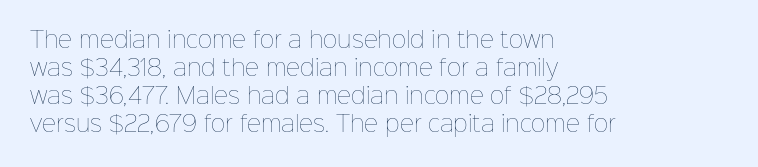
No extra ink here — the face is not bold. Students, observe: this is what conventionally led text looks like. Visually the block forms a straight wall on the left and a jagged coastline on the right. Clear beneath every line of the passage.
